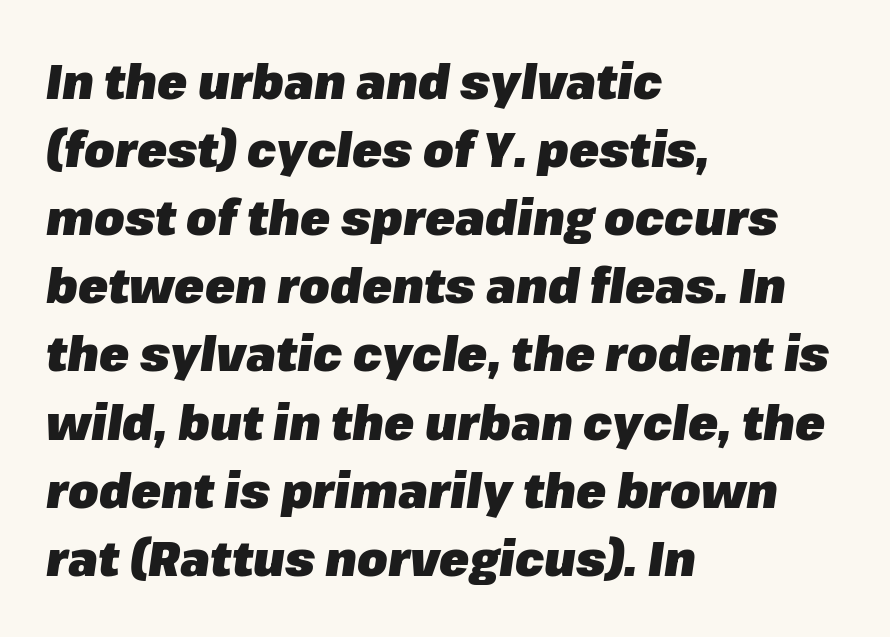
The image shows 49 px heavy type, italic (leaning right); set left-aligned, normal line spacing (1.39x), normal letter spacing, not underlined; low stroke contrast and a medium x-height.
